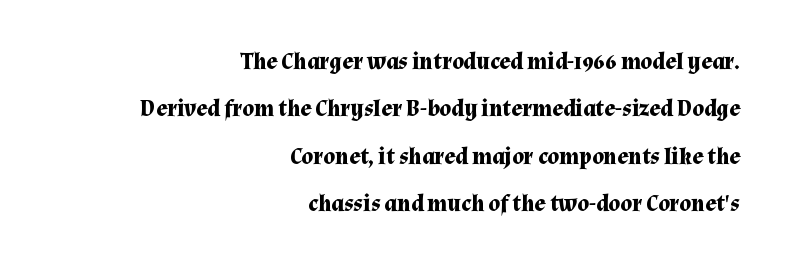
{"italic": "no", "bold": "yes", "underline": "no", "align": "right", "line_spacing": "loose", "line_spacing_ratio": 2.06, "letter_spacing": "normal", "letter_spacing_em": 0.0, "glyph_px": 23}
